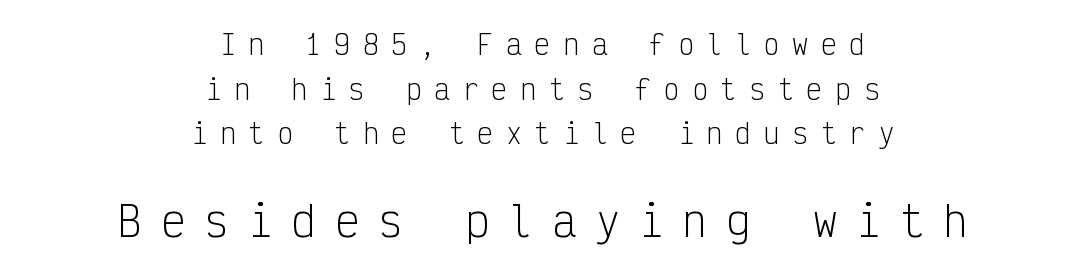
{"serif": "no", "italic": "no", "bold": "no", "weight": "light", "width": "condensed", "stroke_contrast": "low", "x_height": "medium", "monospaced": "yes", "underline": "no", "align": "center", "line_spacing": "normal", "line_spacing_ratio": 1.65, "letter_spacing": "wide", "letter_spacing_em": 0.46, "larger_block": "second", "size_ratio": 1.52, "glyph_px": 41}
